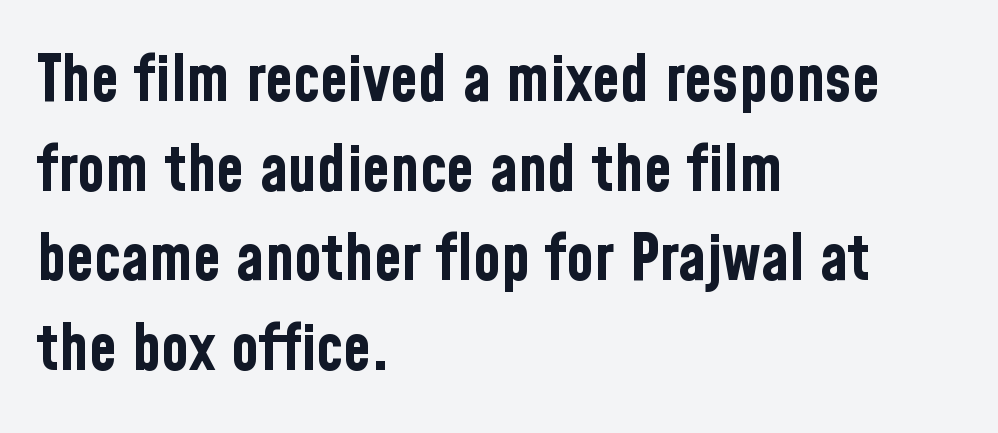
The compositor pushed each line to the left boundary. Bare-footed words on every line. Think of a printed novel: that variable character pitch is what you see here. Heavy-handed strokes throughout: this text is bold.
